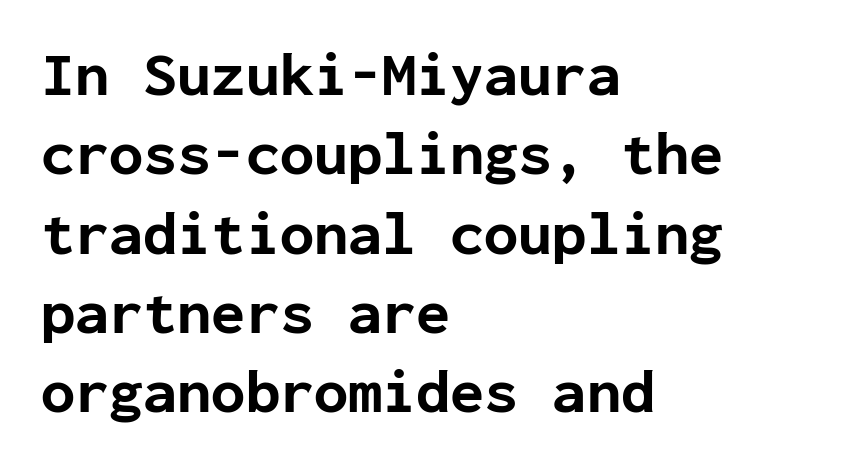
Q: Is the text bold? A: Yes.
Q: Is the text italic (slanted)? A: No, it is upright.
Q: Is the typeface a serif or a sans-serif typeface? A: Sans-serif.
Q: Is the text underlined? A: No.
Q: How is the paragraph aligned? A: Left-aligned.
Q: Is the spacing between letters normal or unusually wide? A: Normal.
Q: Is the spacing between lines tight, normal or loose? A: Normal.
Q: Width (condensed, normal, or wide)? A: Normal.
Q: Stroke contrast? A: Low.
Q: x-height? A: Medium.
Q: Monospaced? A: Yes.
